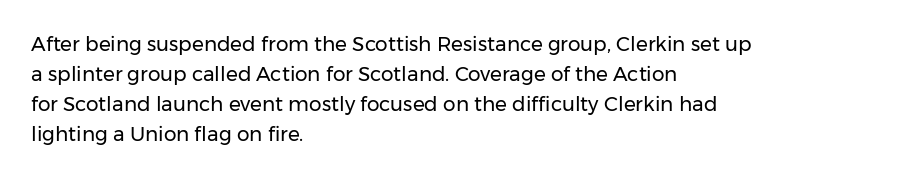
The face looks like a standard text weight, possibly lighter. A normal amount of white space separates one row of letters from the next. Line beginnings align vertically; line endings do not. The horizontal fit of the characters is conventional and even. The passage shown is not underscored anywhere.
